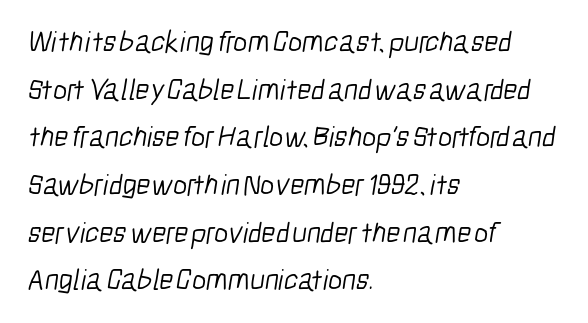
Q: Is the text bold? A: No.
Q: Is the typeface a serif or a sans-serif typeface? A: Sans-serif.
Q: Is the text underlined? A: No.
Q: How is the paragraph aligned? A: Left-aligned.
Q: Is the spacing between letters normal or unusually wide? A: Normal.
Q: Is the spacing between lines tight, normal or loose? A: Normal.
Q: Width (condensed, normal, or wide)? A: Condensed.
Q: Stroke contrast? A: Low.
Q: x-height? A: Medium.
Q: Monospaced? A: No.
